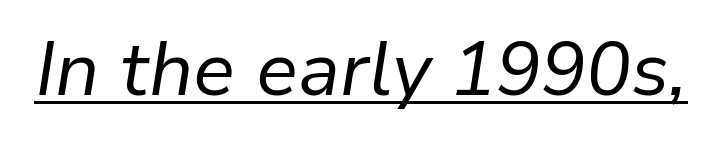
The image shows 75 px regular-weight type, italic (leaning right); set normal letter spacing, underlined; low stroke contrast and a medium x-height.
